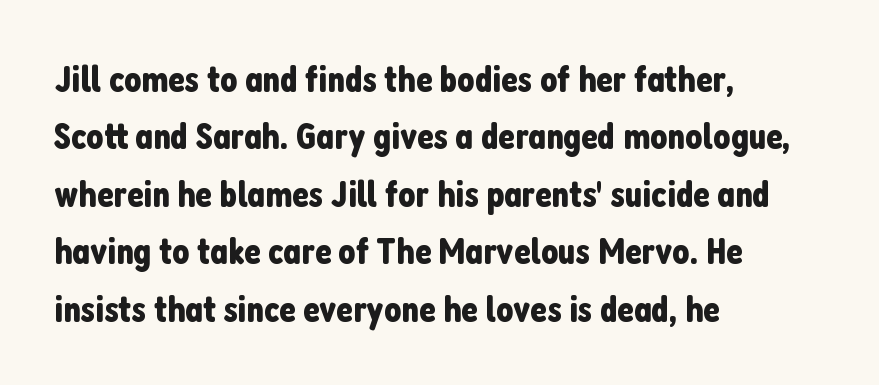
Q: Is the text italic (slanted)? A: No, it is upright.
Q: Is the typeface a serif or a sans-serif typeface? A: Sans-serif.
Q: Is the text underlined? A: No.
Q: How is the paragraph aligned? A: Left-aligned.
Q: Is the spacing between letters normal or unusually wide? A: Normal.
Q: Is the spacing between lines tight, normal or loose? A: Normal.
Q: Width (condensed, normal, or wide)? A: Condensed.
Q: Stroke contrast? A: Low.
Q: x-height? A: Medium.
Q: Monospaced? A: No.
